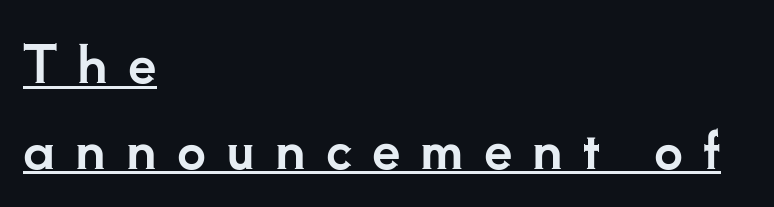
Baseline-to-baseline distance is the conventional proportion of letter height. Character widths vary here, with narrow letters taking less room than wide ones. Old-style or modern, the face here clearly has serifs. Someone cranked the tracking dial way up on this one. Reading down the block, your eye returns to a fixed left position each line. Glance below the letters and you will spot a drawn line.
